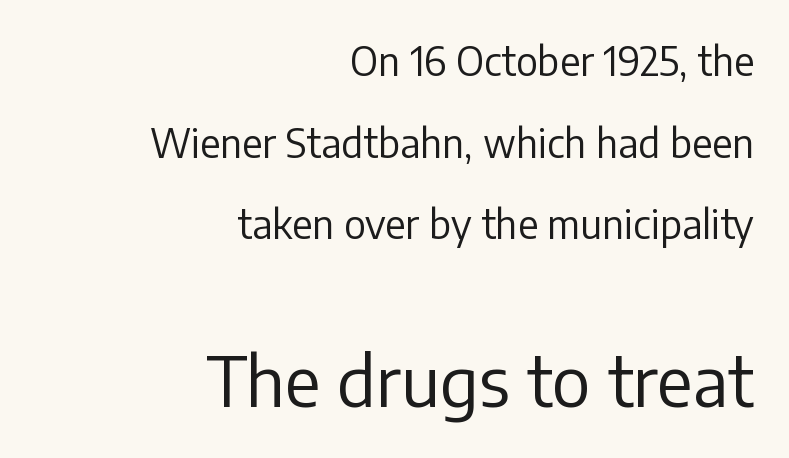
The typography opts for an upright posture over an oblique one. The font sits on the lighter half of the weight spectrum, regular included. Note: smaller setting up top, larger setting below. No extra tracking has been applied to these lines. The foot of each line stays bare and open. Layout note: lines flush right.
